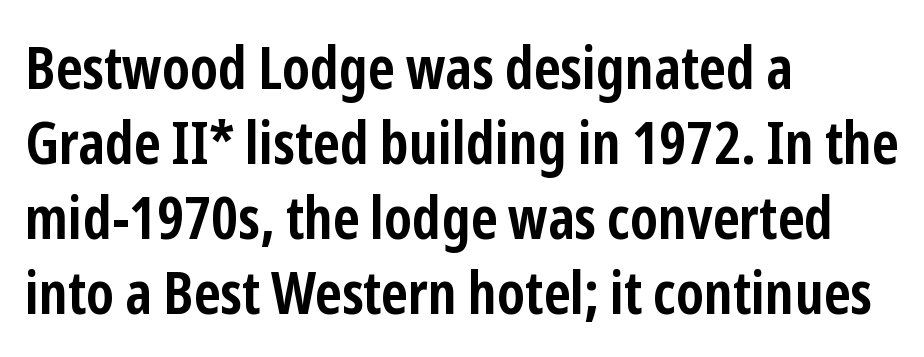
Q: Is the text bold? A: Yes.
Q: Is the text italic (slanted)? A: No, it is upright.
Q: Is the typeface a serif or a sans-serif typeface? A: Sans-serif.
Q: Is the text underlined? A: No.
Q: How is the paragraph aligned? A: Left-aligned.
Q: Is the spacing between letters normal or unusually wide? A: Normal.
Q: Is the spacing between lines tight, normal or loose? A: Normal.
Q: Width (condensed, normal, or wide)? A: Condensed.
Q: Stroke contrast? A: Low.
Q: x-height? A: Medium.
Q: Monospaced? A: No.
